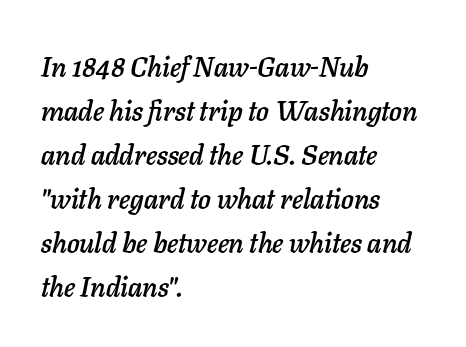
The image shows 28 px text type, italic (leaning right); set left-aligned, normal line spacing (1.57x), normal letter spacing, not underlined; low stroke contrast and a medium x-height.
